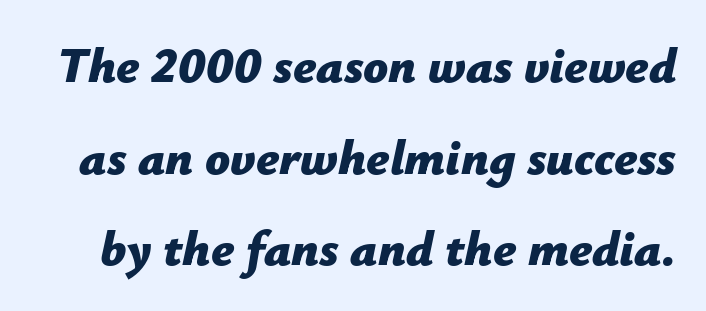
A typesetter would call this proportional, since set widths differ per character. The font is running at its bold setting. Would a proofreader flag this as italicized? Yes. Plain, unruled lines of type. Standard letterfit; no display-style spreading of the glyphs.
